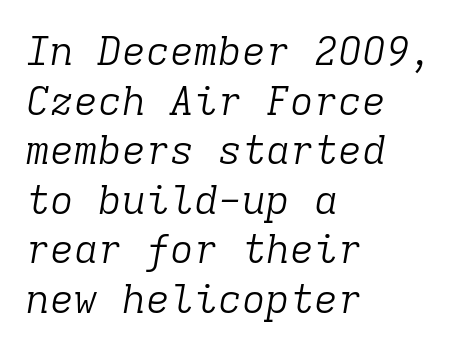
{"serif": "yes", "italic": "yes", "lean": "right", "slant_degrees": 9, "bold": "no", "weight": "light", "width": "normal", "stroke_contrast": "low", "x_height": "medium", "monospaced": "yes", "underline": "no", "align": "left", "line_spacing_ratio": 1.24, "letter_spacing": "normal", "letter_spacing_em": 0.0, "glyph_px": 40}
